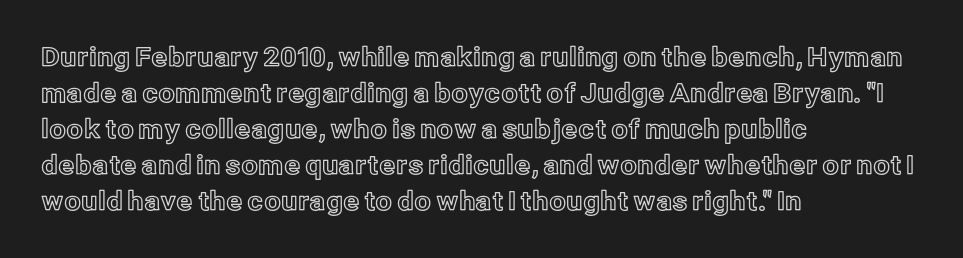
This is roman type, the default non-slanted kind. Standard letterfit; no display-style spreading of the glyphs. Evenly set lines give the paragraph a standard silhouette. The specimen omits any rule beneath the text block's lines. The paragraph shown leans on its left margin.
